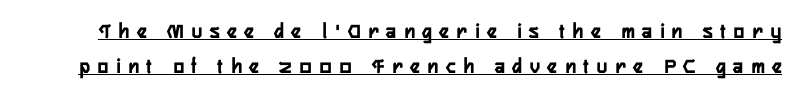
Q: Is the text italic (slanted)? A: No, it is upright.
Q: Is the text underlined? A: Yes.
Q: Is the spacing between letters normal or unusually wide? A: Unusually wide.
Q: Is the spacing between lines tight, normal or loose? A: Normal.
